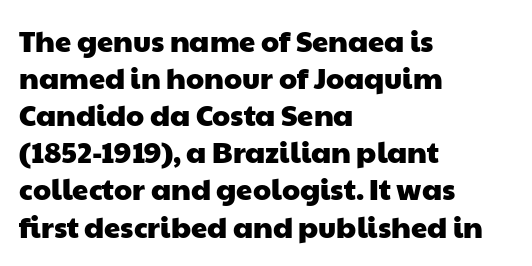
{"serif": "no", "width": "wide", "stroke_contrast": "low", "x_height": "medium", "monospaced": "no", "underline": "no", "align": "left", "line_spacing": "normal", "line_spacing_ratio": 1.28, "letter_spacing": "normal", "letter_spacing_em": 0.0, "glyph_px": 29}
